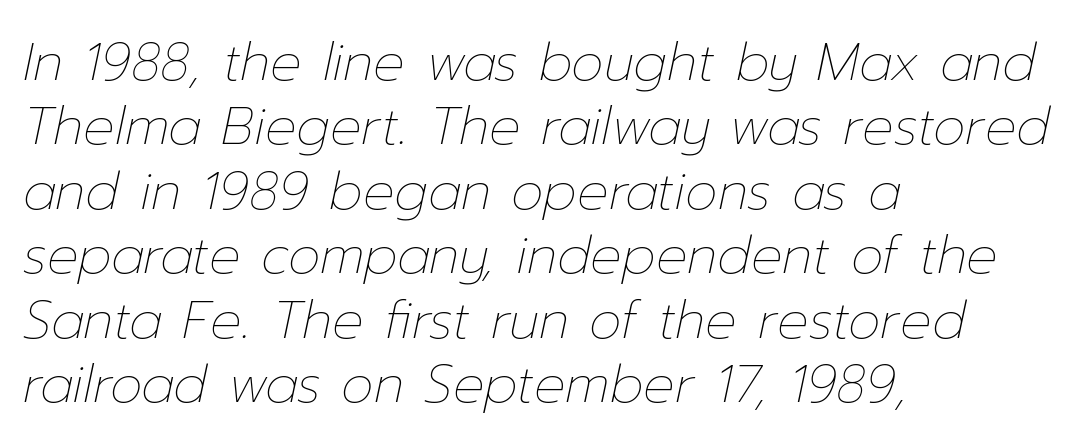
The image shows 52 px thin type, italic (leaning right); set left-aligned, line spacing 1.24x, normal letter spacing, not underlined; low stroke contrast and a medium x-height.
